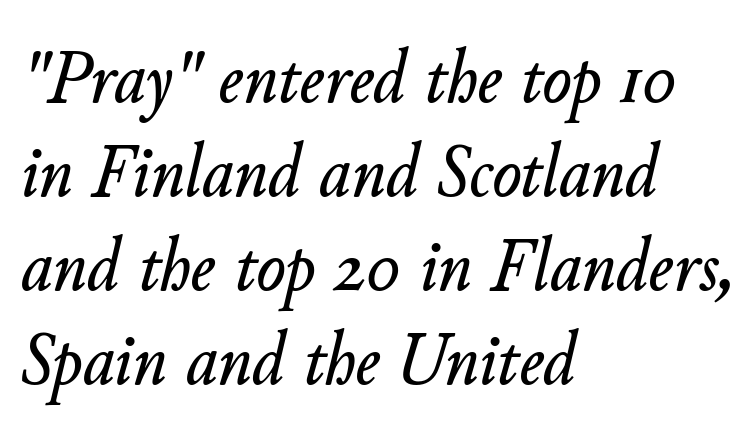
The image shows 77 px text type, italic (leaning right); set left-aligned, line spacing 1.22x, normal letter spacing, not underlined; low stroke contrast and a small x-height.
